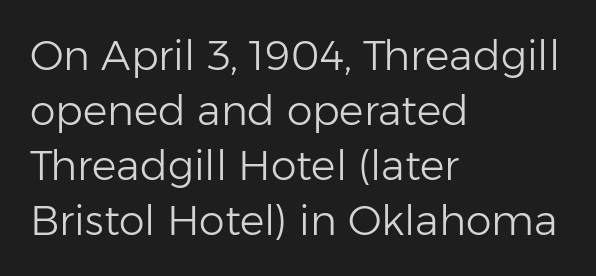
{"serif": "no", "italic": "no", "bold": "no", "weight": "light", "width": "normal", "stroke_contrast": "low", "x_height": "medium", "monospaced": "no", "underline": "no", "align": "left", "line_spacing": "normal", "line_spacing_ratio": 1.34, "letter_spacing": "normal", "letter_spacing_em": 0.0, "glyph_px": 41}
